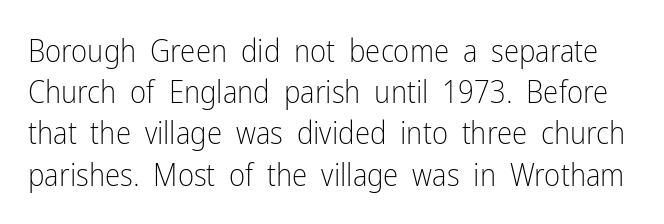
Is this a fixed-width face? No — the glyphs have proportional, varying widths. The letters carry no serifs — their stems end cleanly without finishing strokes. Bare-footed words on every line. Vertical strokes here are truly vertical. Regular leading. The cut favours lightness, reaching ordinary text weight at its darkest.
